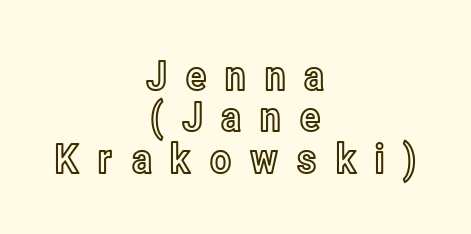
{"italic": "no", "width": "condensed", "x_height": "medium", "monospaced": "no", "underline": "no", "align": "center", "line_spacing": "tight", "line_spacing_ratio": 1.01, "letter_spacing": "wide", "letter_spacing_em": 0.41, "glyph_px": 41}
